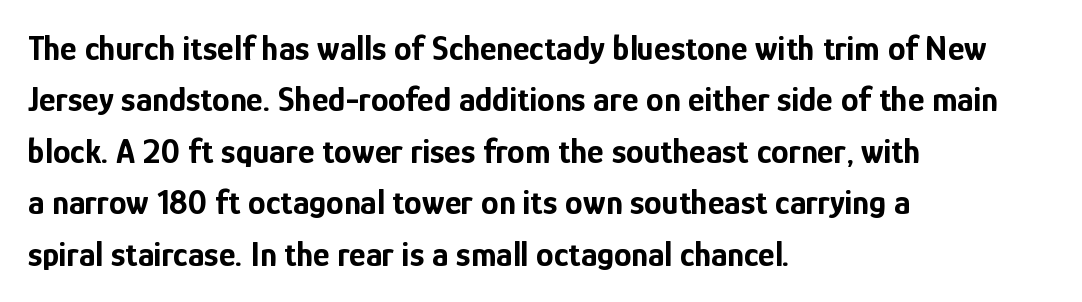
These words are printed bold, with thick strokes throughout. Nope, no serifs anywhere on these letters. You can tell it's not italic because the verticals are truly vertical. Bare-footed words on every line.
